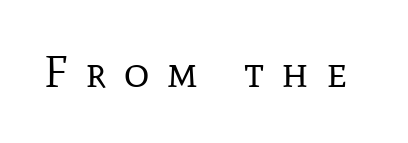
Q: Is the text bold? A: No.
Q: Is the text italic (slanted)? A: No, it is upright.
Q: Is the typeface a serif or a sans-serif typeface? A: Serif.
Q: Is the text underlined? A: No.
Q: Is the spacing between letters normal or unusually wide? A: Unusually wide.
Q: Width (condensed, normal, or wide)? A: Normal.
Q: Stroke contrast? A: Low.
Q: x-height? A: Medium.
Q: Monospaced? A: No.
